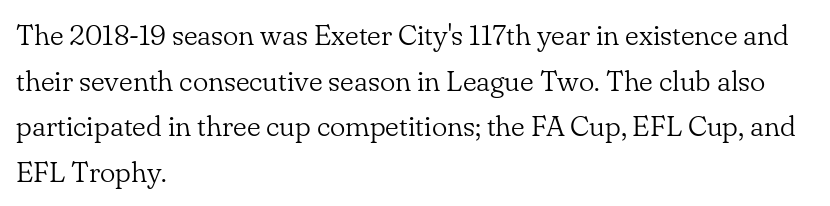
Lines of text with bare space underneath. In terms of letterform style, serifs are clearly present. The axis of the letterforms is exactly vertical. A typesetter would call this proportional, since set widths differ per character. If you measured baseline to baseline, you'd find a middling distance. Caption: multi-line text, flush left, ragged right.
